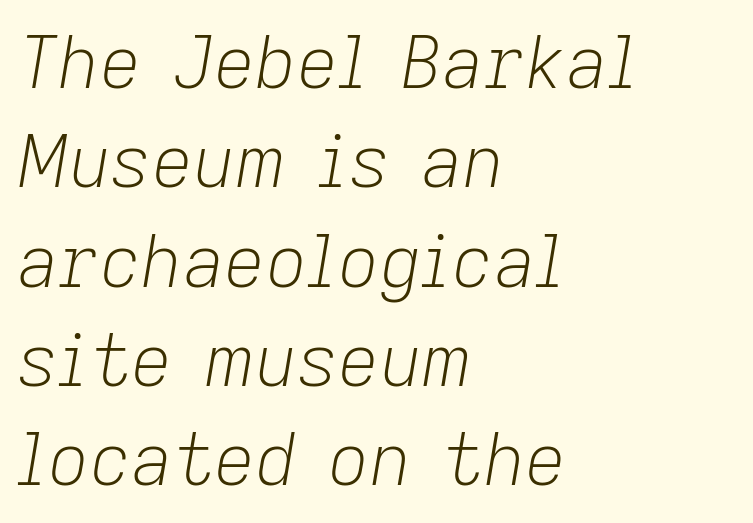
Q: Is the text bold? A: No.
Q: Is the text italic (slanted)? A: Yes, it leans right by about 9 degrees.
Q: Is the text underlined? A: No.
Q: How is the paragraph aligned? A: Left-aligned.
Q: Is the spacing between letters normal or unusually wide? A: Normal.
Q: Is the spacing between lines tight, normal or loose? A: Normal.
Q: Width (condensed, normal, or wide)? A: Normal.
Q: Stroke contrast? A: Low.
Q: x-height? A: Medium.
Q: Monospaced? A: No.
